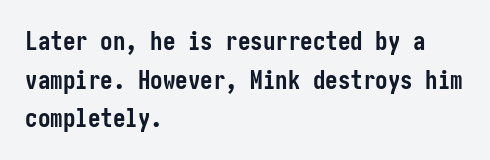
Q: Is the text bold? A: Yes.
Q: Is the text italic (slanted)? A: No, it is upright.
Q: Is the text underlined? A: No.
Q: How is the paragraph aligned? A: Left-aligned.
Q: Is the spacing between letters normal or unusually wide? A: Normal.
Q: Is the spacing between lines tight, normal or loose? A: Normal.
